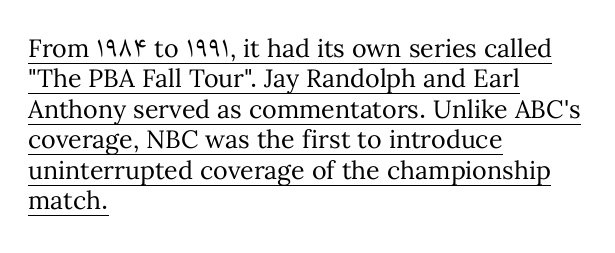
The image shows 25 px text type, upright; set left-aligned, line spacing 1.22x, normal letter spacing, underlined.
